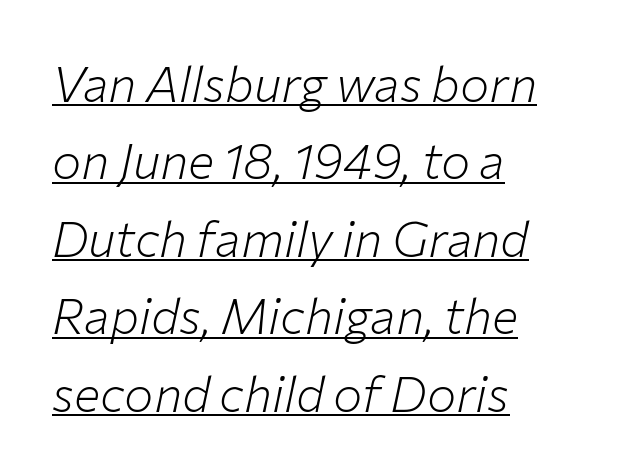
Q: Is the text bold? A: No.
Q: Is the text italic (slanted)? A: Yes, it leans right by about 12 degrees.
Q: Is the text underlined? A: Yes.
Q: How is the paragraph aligned? A: Left-aligned.
Q: Is the spacing between letters normal or unusually wide? A: Normal.
Q: Is the spacing between lines tight, normal or loose? A: Normal.
Q: Width (condensed, normal, or wide)? A: Normal.
Q: Stroke contrast? A: Low.
Q: x-height? A: Medium.
Q: Monospaced? A: No.
